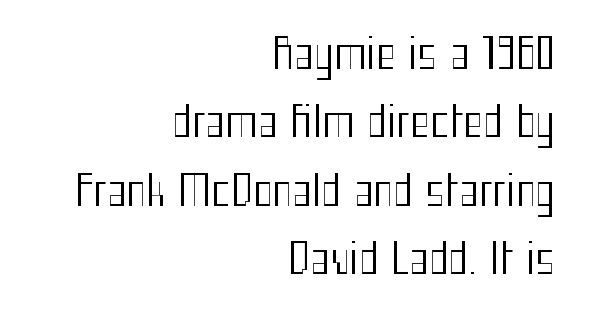
The image shows 42 px regular-weight, condensed sans-serif type, upright; set right-aligned, normal line spacing (1.63x), normal letter spacing, not underlined; medium stroke contrast and a medium x-height.
